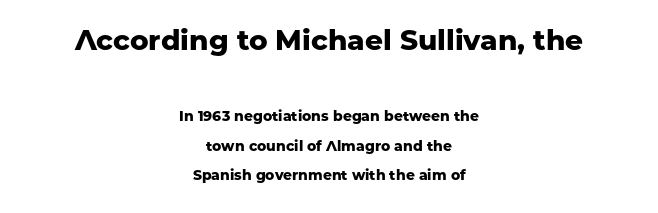
The image shows 28 px heavy sans-serif type, upright; set centered, loose line spacing (2.1x), normal letter spacing, not underlined; the first (top) block is 2.0x larger; low stroke contrast and a medium x-height.
